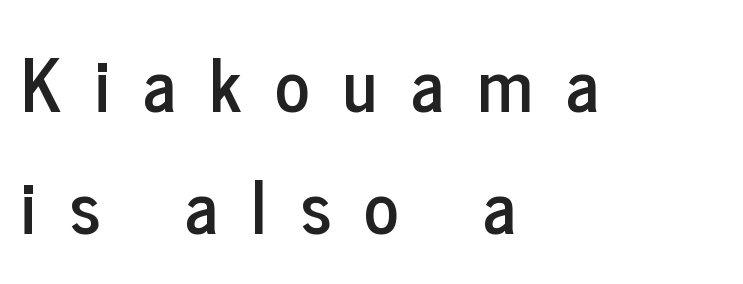
Q: Is the text italic (slanted)? A: No, it is upright.
Q: Is the typeface a serif or a sans-serif typeface? A: Sans-serif.
Q: Is the text underlined? A: No.
Q: How is the paragraph aligned? A: Left-aligned.
Q: Is the spacing between letters normal or unusually wide? A: Unusually wide.
Q: Is the spacing between lines tight, normal or loose? A: Normal.
Q: Width (condensed, normal, or wide)? A: Condensed.
Q: Stroke contrast? A: Low.
Q: x-height? A: Medium.
Q: Monospaced? A: No.
